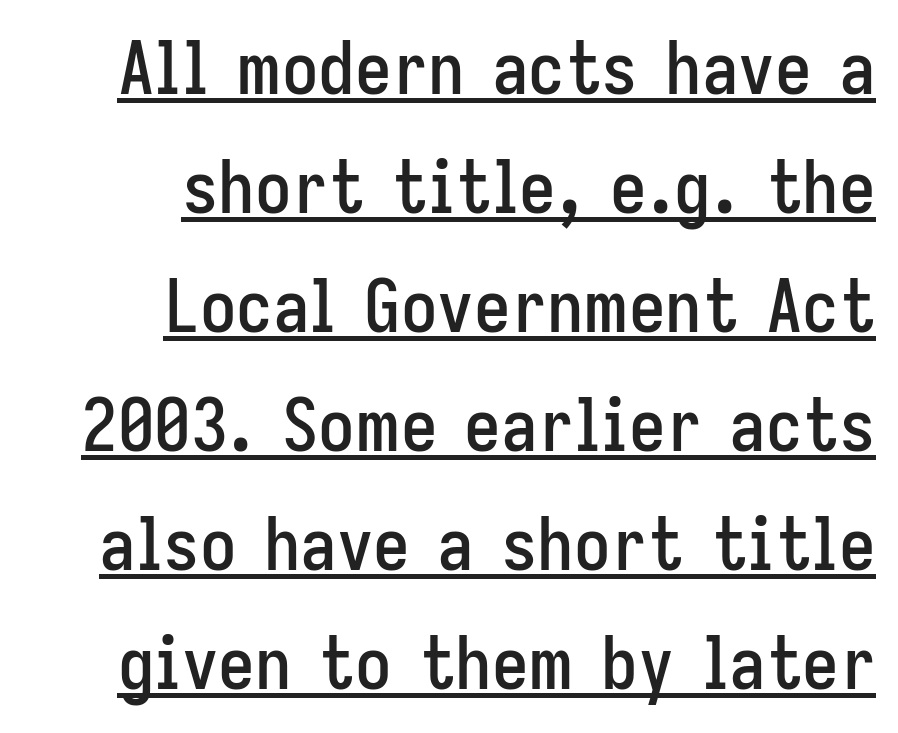
{"serif": "no", "italic": "no", "width": "condensed", "stroke_contrast": "low", "x_height": "medium", "monospaced": "no", "underline": "yes", "align": "right", "line_spacing": "normal", "line_spacing_ratio": 1.63, "letter_spacing": "normal", "letter_spacing_em": 0.0, "glyph_px": 73}
